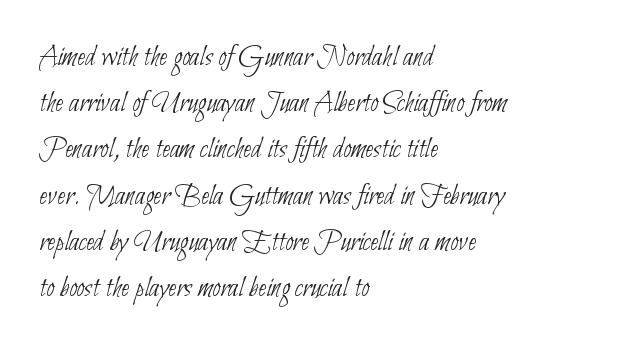
Q: Is the text bold? A: No.
Q: Is the typeface a serif or a sans-serif typeface? A: Sans-serif.
Q: Is the text underlined? A: No.
Q: How is the paragraph aligned? A: Left-aligned.
Q: Is the spacing between letters normal or unusually wide? A: Normal.
Q: Is the spacing between lines tight, normal or loose? A: Normal.
Q: Width (condensed, normal, or wide)? A: Condensed.
Q: Stroke contrast? A: Low.
Q: x-height? A: Small.
Q: Monospaced? A: No.
